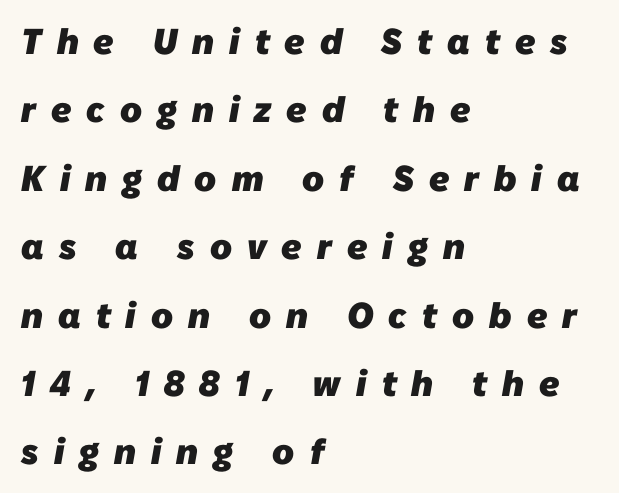
What stands out about the letter spacing? Its width — letters are far apart. A typesetter would call this proportional, since set widths differ per character. Stroke terminals: plain, sans-serif. Lines of text with bare space underneath. Leading: increased. Horizontal alignment here is leftward, the default for most running prose.
